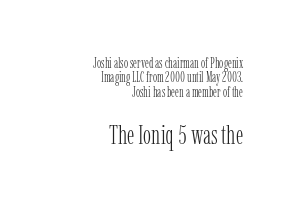
{"italic": "no", "bold": "no", "underline": "no", "align": "right", "line_spacing": "tight", "line_spacing_ratio": 1.02, "letter_spacing": "normal", "letter_spacing_em": 0.0, "larger_block": "second", "size_ratio": 1.93, "glyph_px": 27}
